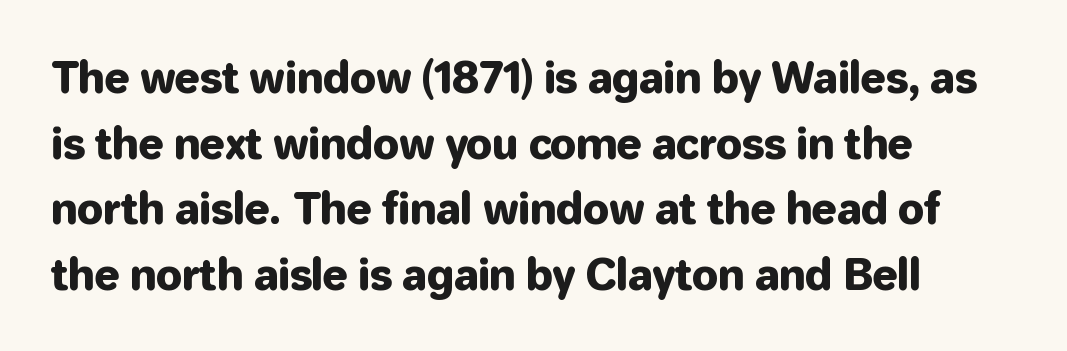
{"serif": "no", "italic": "no", "width": "normal", "stroke_contrast": "low", "x_height": "medium", "monospaced": "no", "underline": "no", "align": "left", "line_spacing": "normal", "line_spacing_ratio": 1.56, "letter_spacing": "normal", "letter_spacing_em": 0.0, "glyph_px": 42}
